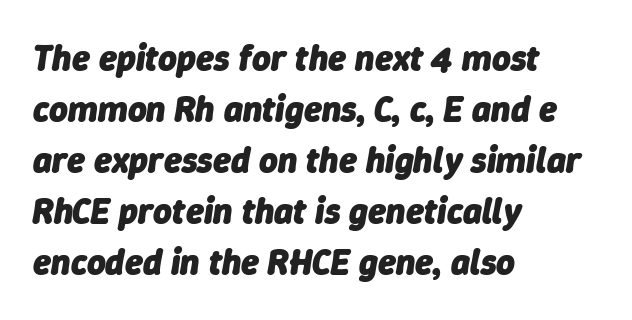
Standard letterfit; no display-style spreading of the glyphs. The vertical gap from one line to the next is medium. Plenty of ink on the page — the face is bold. The compositor pushed each line to the left boundary. Note the varied advance widths — an 'i' is clearly narrower than an 'm'.
